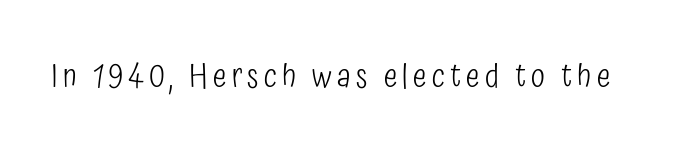
The image shows 32 px light, condensed sans-serif type, upright; set not underlined; low stroke contrast and a medium x-height.
